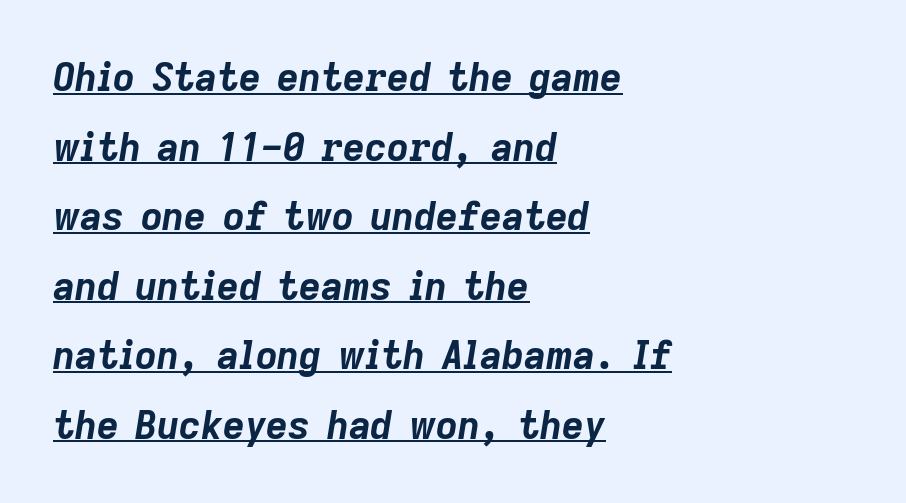
The image shows 38 px bold type, italic (leaning right); set left-aligned, line spacing 1.83x, normal letter spacing, underlined; low stroke contrast and a medium x-height.
